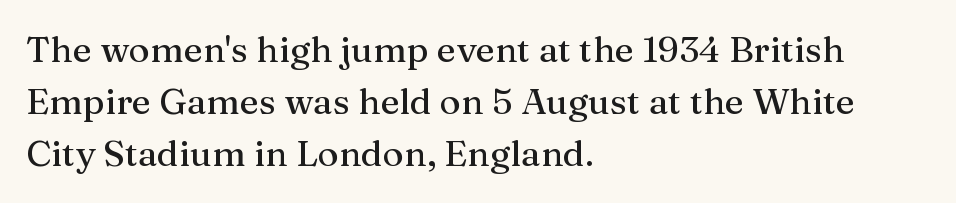
The image shows 36 px serif type, upright; set left-aligned, normal line spacing (1.45x), normal letter spacing, not underlined; medium stroke contrast and a medium x-height.
